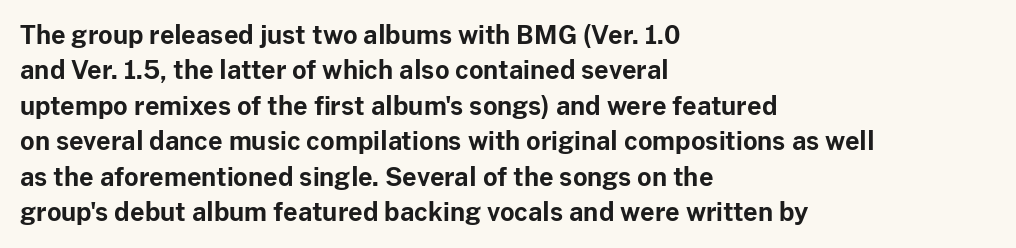
Q: Is the text bold? A: Yes.
Q: Is the text italic (slanted)? A: No, it is upright.
Q: Is the text underlined? A: No.
Q: How is the paragraph aligned? A: Left-aligned.
Q: Is the spacing between letters normal or unusually wide? A: Normal.
Q: Is the spacing between lines tight, normal or loose? A: Normal.
